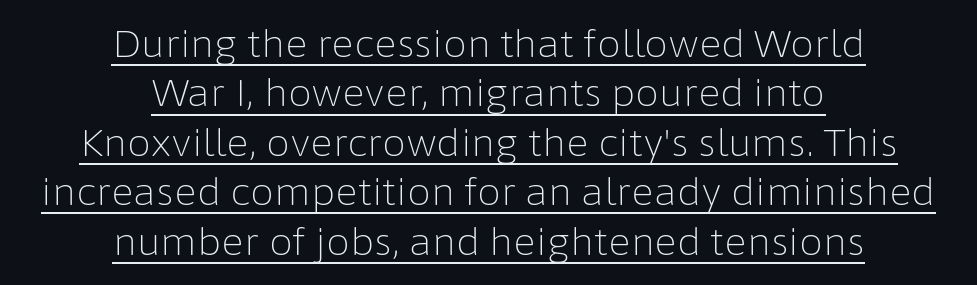
Q: Is the text bold? A: No.
Q: Is the text italic (slanted)? A: No, it is upright.
Q: Is the typeface a serif or a sans-serif typeface? A: Sans-serif.
Q: Is the text underlined? A: Yes.
Q: How is the paragraph aligned? A: Centered.
Q: Is the spacing between letters normal or unusually wide? A: Normal.
Q: Is the spacing between lines tight, normal or loose? A: Normal.
Q: Width (condensed, normal, or wide)? A: Normal.
Q: Stroke contrast? A: Low.
Q: x-height? A: Medium.
Q: Monospaced? A: No.
